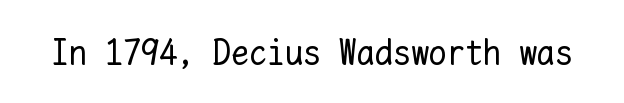
The image shows 36 px regular-weight type, upright, monospaced; set normal letter spacing, not underlined; low stroke contrast and a medium x-height.
